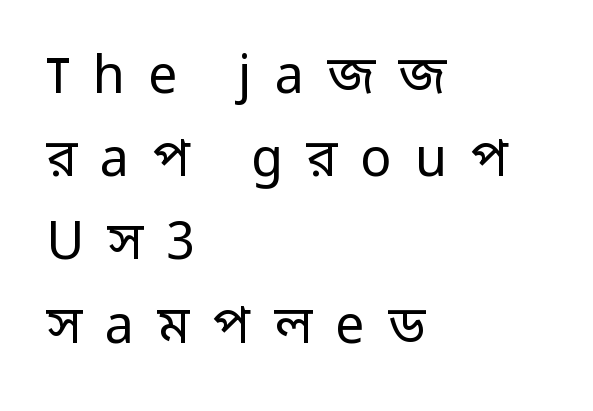
{"serif": "no", "italic": "no", "bold": "no", "weight": "regular", "width": "normal", "stroke_contrast": "low", "x_height": "medium", "monospaced": "no", "underline": "no", "align": "left", "line_spacing": "normal", "line_spacing_ratio": 1.6, "letter_spacing": "wide", "letter_spacing_em": 0.45, "glyph_px": 52}
